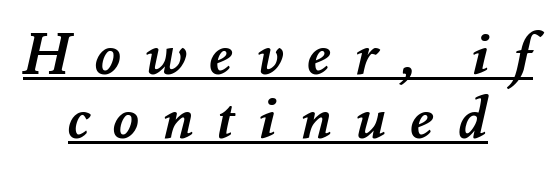
{"bold": "yes", "weight": "semibold", "width": "normal", "stroke_contrast": "medium", "x_height": "small", "monospaced": "no", "underline": "yes", "align": "center", "line_spacing": "tight", "line_spacing_ratio": 1.12, "letter_spacing": "wide", "letter_spacing_em": 0.41, "glyph_px": 57}
